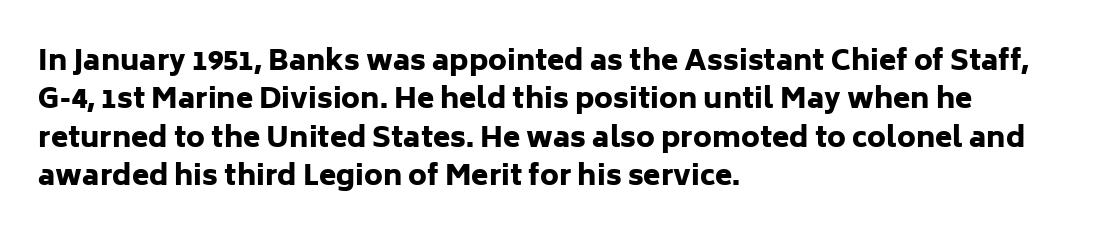
{"serif": "no", "italic": "no", "bold": "yes", "weight": "heavy", "width": "normal", "stroke_contrast": "low", "x_height": "medium", "monospaced": "no", "underline": "no", "align": "left", "line_spacing": "normal", "line_spacing_ratio": 1.37, "letter_spacing": "normal", "letter_spacing_em": 0.0, "glyph_px": 28}
